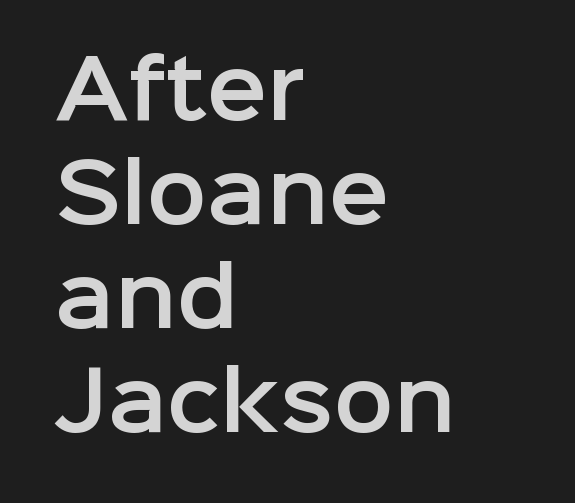
You can tell from the bare stems that sans-serif type was used. The compositor pushed each line to the left boundary. How are the letters spaced? Ordinarily, with no added tracking. The passage shown is not underscored anywhere. These lines are rendered in a variable-pitch font. The designer left line spacing at the default.
